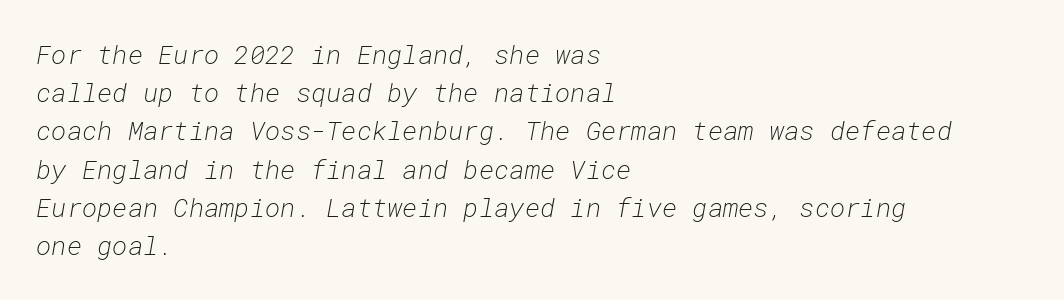
Q: Is the text bold? A: No.
Q: Is the text italic (slanted)? A: Yes, it leans right by about 10 degrees.
Q: Is the text underlined? A: No.
Q: How is the paragraph aligned? A: Left-aligned.
Q: Is the spacing between letters normal or unusually wide? A: Normal.
Q: Is the spacing between lines tight, normal or loose? A: Normal.
